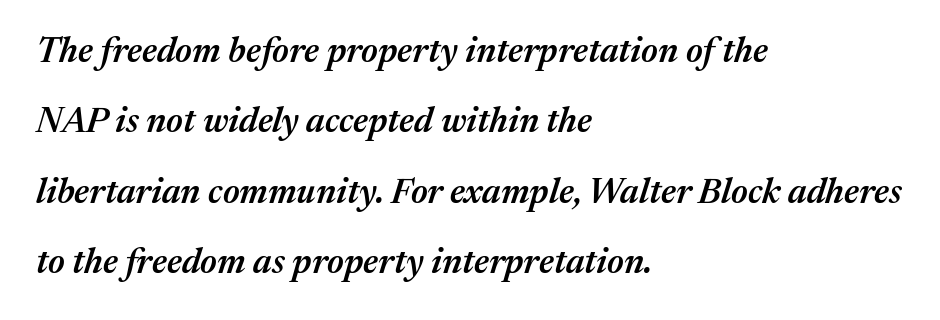
A typesetter would call this proportional, since set widths differ per character. Lines of text with bare space underneath. Bold? Not quite — semibold, heavier than regular but stopping short. Baseline-to-baseline distance is far greater than the letter height.
